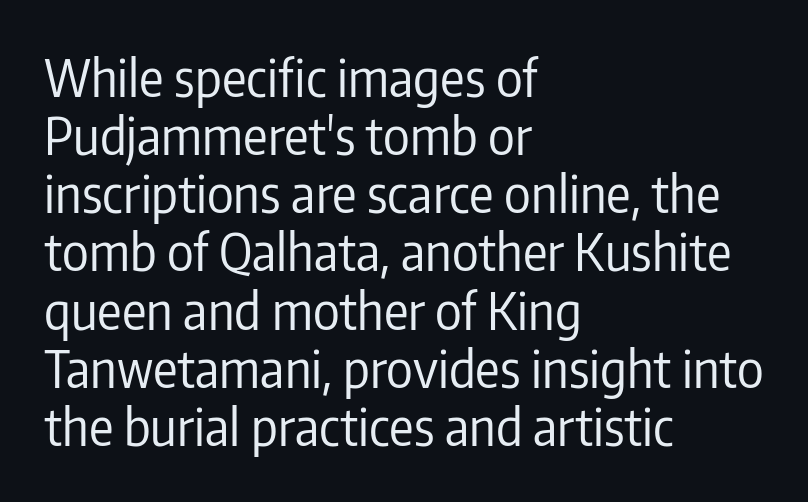
{"serif": "no", "italic": "no", "bold": "no", "weight": "regular", "width": "condensed", "stroke_contrast": "low", "x_height": "medium", "monospaced": "no", "underline": "no", "align": "left", "line_spacing": "tight", "line_spacing_ratio": 1.14, "letter_spacing": "normal", "letter_spacing_em": 0.0, "glyph_px": 51}
